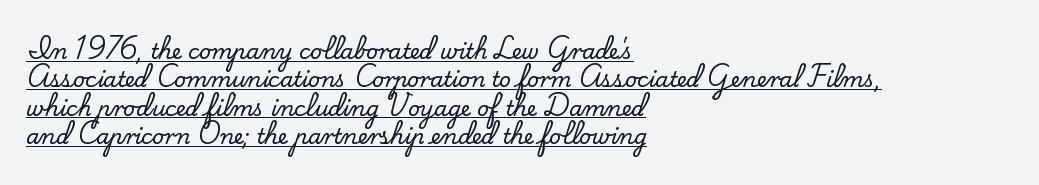
The image shows 21 px text type; set left-aligned, normal line spacing (1.35x), normal letter spacing, underlined.
